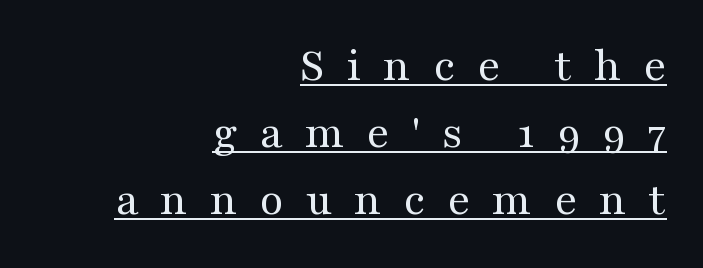
Q: Is the text bold? A: No.
Q: Is the text italic (slanted)? A: No, it is upright.
Q: Is the typeface a serif or a sans-serif typeface? A: Serif.
Q: Is the text underlined? A: Yes.
Q: How is the paragraph aligned? A: Right-aligned.
Q: Is the spacing between letters normal or unusually wide? A: Unusually wide.
Q: Is the spacing between lines tight, normal or loose? A: Normal.
Q: Width (condensed, normal, or wide)? A: Wide.
Q: Stroke contrast? A: Medium.
Q: x-height? A: Medium.
Q: Monospaced? A: No.
